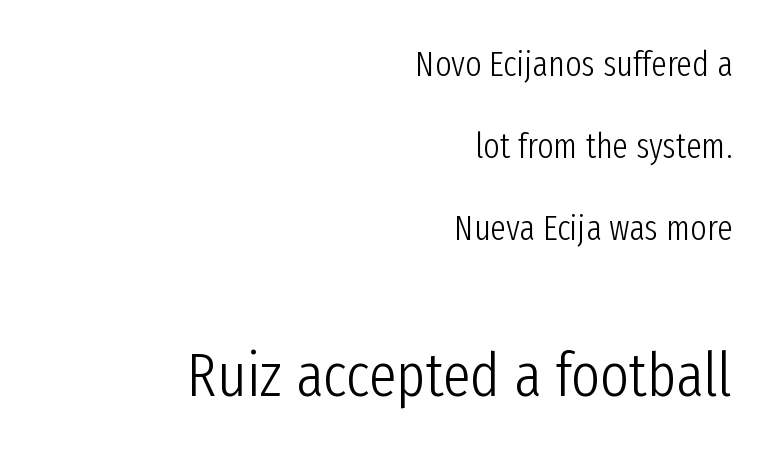
Short and long lines alike share a common ending point at right. Which chunk is bigger? The second one — the bottom block dwarfs the top. The block of text is sparse from top to bottom, with ample space between rows. Is the type heavy? It reads as light-to-regular instead. Letterform terminals end flat and unadorned throughout the passage. Spacing between characters is what you'd get straight out of the box.
